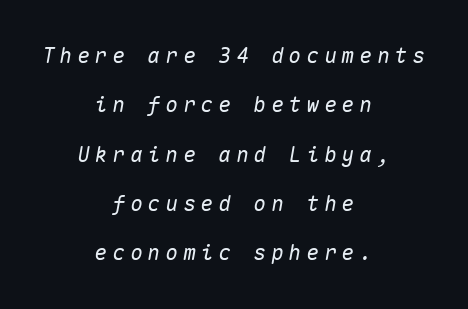
{"italic": "yes", "lean": "right", "slant_degrees": 10, "underline": "no", "align": "center", "line_spacing": "loose", "line_spacing_ratio": 2.35, "letter_spacing": "wide", "letter_spacing_em": 0.24, "glyph_px": 21}
